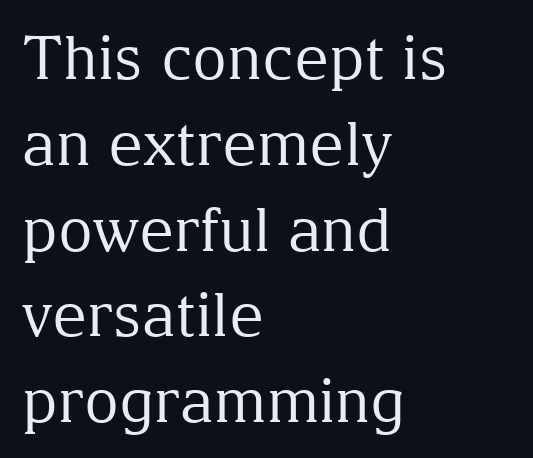
{"serif": "yes", "italic": "no", "bold": "no", "weight": "regular", "width": "normal", "stroke_contrast": "medium", "x_height": "medium", "monospaced": "no", "underline": "no", "align": "left", "line_spacing": "normal", "line_spacing_ratio": 1.43, "letter_spacing": "normal", "letter_spacing_em": 0.0, "glyph_px": 60}
